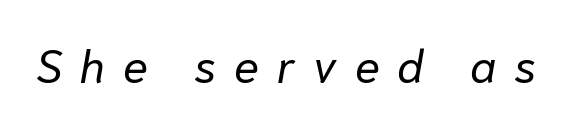
Q: Is the text bold? A: No.
Q: Is the text italic (slanted)? A: Yes, it leans right by about 10 degrees.
Q: Is the text underlined? A: No.
Q: Is the spacing between letters normal or unusually wide? A: Unusually wide.
Q: Width (condensed, normal, or wide)? A: Normal.
Q: Stroke contrast? A: Low.
Q: x-height? A: Medium.
Q: Monospaced? A: No.
